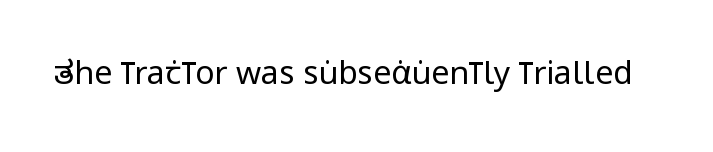
Q: Is the text bold? A: No.
Q: Is the text italic (slanted)? A: No, it is upright.
Q: Is the typeface a serif or a sans-serif typeface? A: Sans-serif.
Q: Is the text underlined? A: No.
Q: Is the spacing between letters normal or unusually wide? A: Normal.
Q: Width (condensed, normal, or wide)? A: Condensed.
Q: Stroke contrast? A: Low.
Q: x-height? A: Large.
Q: Monospaced? A: No.
